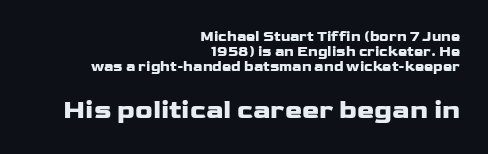
Q: Is the text bold? A: Yes.
Q: Is the text italic (slanted)? A: No, it is upright.
Q: Is the text underlined? A: No.
Q: How is the paragraph aligned? A: Right-aligned.
Q: Is the spacing between letters normal or unusually wide? A: Normal.
Q: Is the spacing between lines tight, normal or loose? A: Tight.
Q: Which block of text is set in a larger size, the first (top) or the second (bottom)? A: The second (bottom) one.
